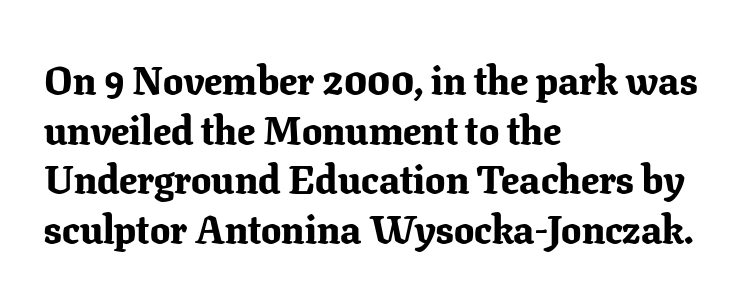
The image shows 40 px bold serif type, upright; set left-aligned, line spacing 1.24x, normal letter spacing, not underlined; low stroke contrast and a medium x-height.
